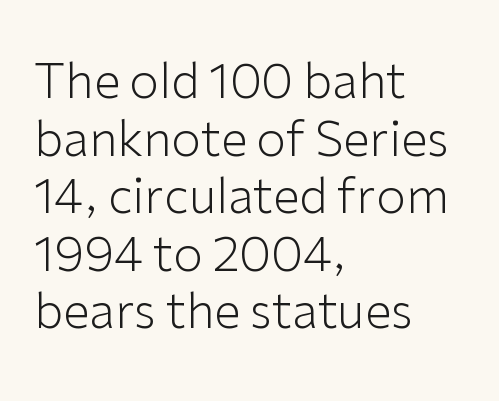
Q: Is the text bold? A: No.
Q: Is the text italic (slanted)? A: No, it is upright.
Q: Is the typeface a serif or a sans-serif typeface? A: Sans-serif.
Q: Is the text underlined? A: No.
Q: How is the paragraph aligned? A: Left-aligned.
Q: Is the spacing between letters normal or unusually wide? A: Normal.
Q: Width (condensed, normal, or wide)? A: Normal.
Q: Stroke contrast? A: Low.
Q: x-height? A: Medium.
Q: Monospaced? A: No.
